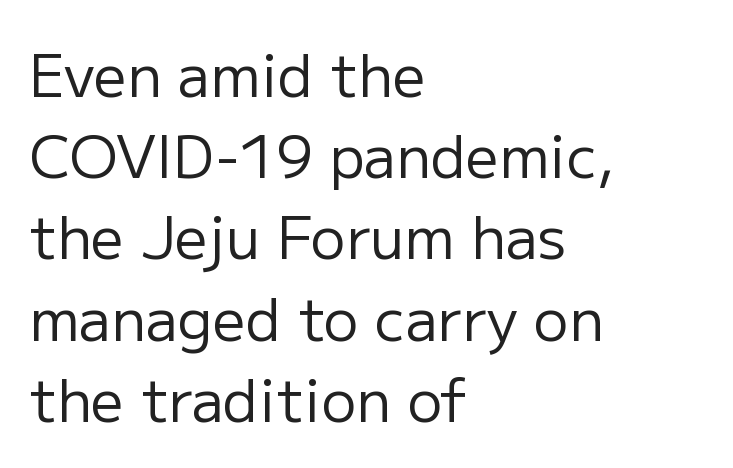
A typesetter would label this face a sans. Every row of glyphs begins at an identical x-position on the left. Character widths vary here, with narrow letters taking less room than wide ones. The weight tops out at a normal text grade. Every stem runs plumb, perpendicular to the baseline.
